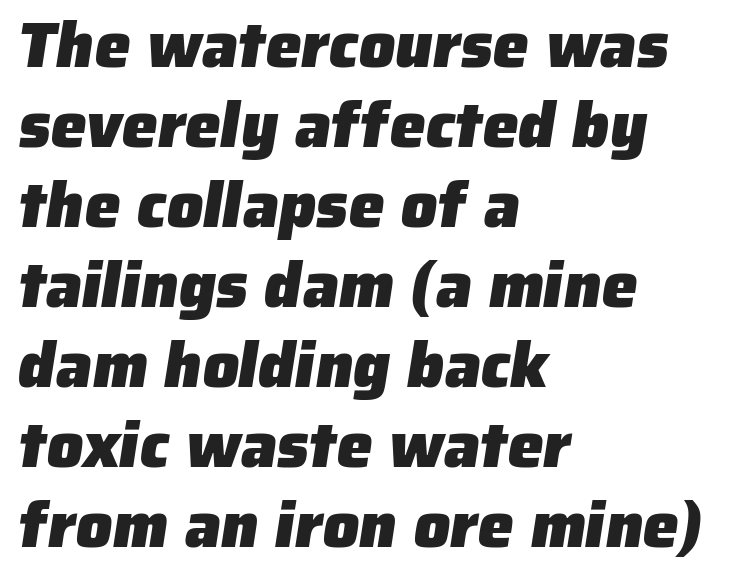
Typesetter's note: full bold, strokes at maximum text heaviness. Short note: letters normally spaced. Short and long lines alike share a common starting point at left. Is this a fixed-width face? No — the glyphs have proportional, varying widths. A sans-serif font was chosen for this passage.
